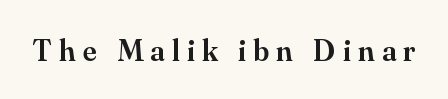
These lines were composed using upright roman letters. The letters advance in unequal steps, a hallmark of proportional type. As a designer I'd log this as weight 600, semibold. This rendering employs a face with finishing strokes, i.e., a serif. Bare-footed words on every line. Display-style spreading of the glyphs; the letterfit is very open.
